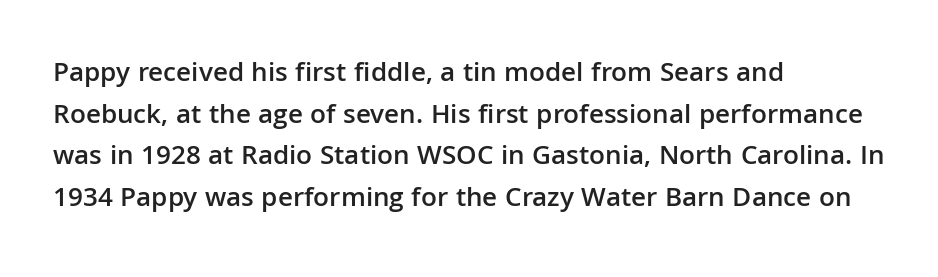
Is the type bold? Partly — it's a semibold, heavier than regular but not fully bold. Glance below the letters and you will spot only blank space. These lines keep a tight, regular rhythm from letter to letter. Do the characters align in a grid? No, the font is proportional. Observe the absence of serifs on each vertical stroke in this sample.
